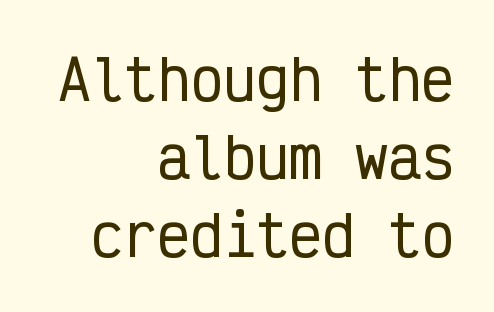
{"serif": "no", "italic": "no", "width": "condensed", "stroke_contrast": "low", "x_height": "medium", "monospaced": "yes", "underline": "no", "align": "right", "line_spacing": "normal", "line_spacing_ratio": 1.42, "letter_spacing": "normal", "letter_spacing_em": 0.0, "glyph_px": 55}
